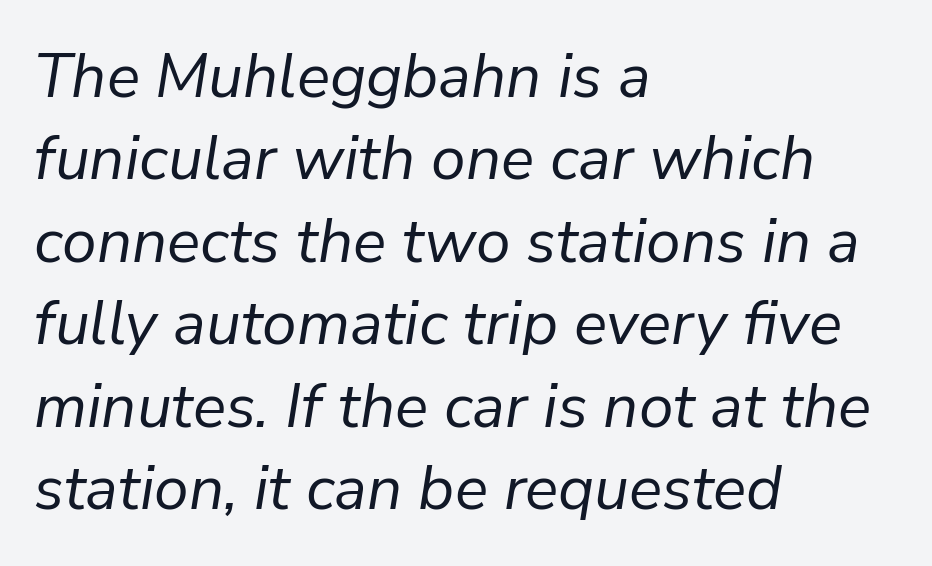
Q: Is the text bold? A: No.
Q: Is the text italic (slanted)? A: Yes, it leans right by about 9 degrees.
Q: Is the text underlined? A: No.
Q: How is the paragraph aligned? A: Left-aligned.
Q: Is the spacing between letters normal or unusually wide? A: Normal.
Q: Is the spacing between lines tight, normal or loose? A: Normal.
Q: Width (condensed, normal, or wide)? A: Normal.
Q: Stroke contrast? A: Low.
Q: x-height? A: Medium.
Q: Monospaced? A: No.
